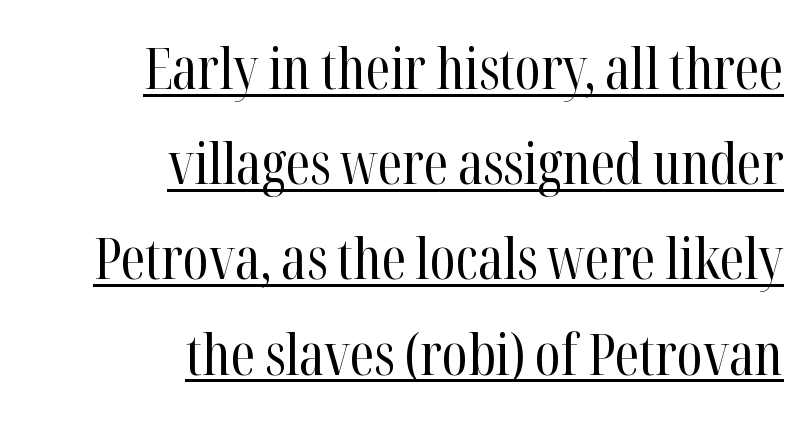
Q: Is the text bold? A: No.
Q: Is the text italic (slanted)? A: No, it is upright.
Q: Is the typeface a serif or a sans-serif typeface? A: Serif.
Q: Is the text underlined? A: Yes.
Q: How is the paragraph aligned? A: Right-aligned.
Q: Is the spacing between letters normal or unusually wide? A: Normal.
Q: Is the spacing between lines tight, normal or loose? A: Normal.
Q: Width (condensed, normal, or wide)? A: Condensed.
Q: Stroke contrast? A: High.
Q: x-height? A: Medium.
Q: Monospaced? A: No.
